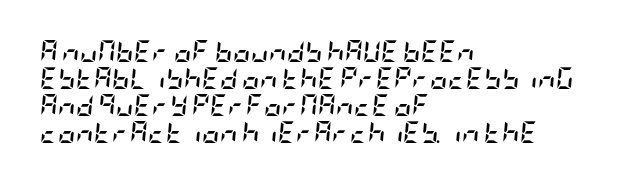
{"italic": "yes", "lean": "right", "slant_degrees": 5, "bold": "yes", "underline": "no", "align": "left", "line_spacing_ratio": 1.22, "letter_spacing": "normal", "letter_spacing_em": 0.0, "glyph_px": 22}
